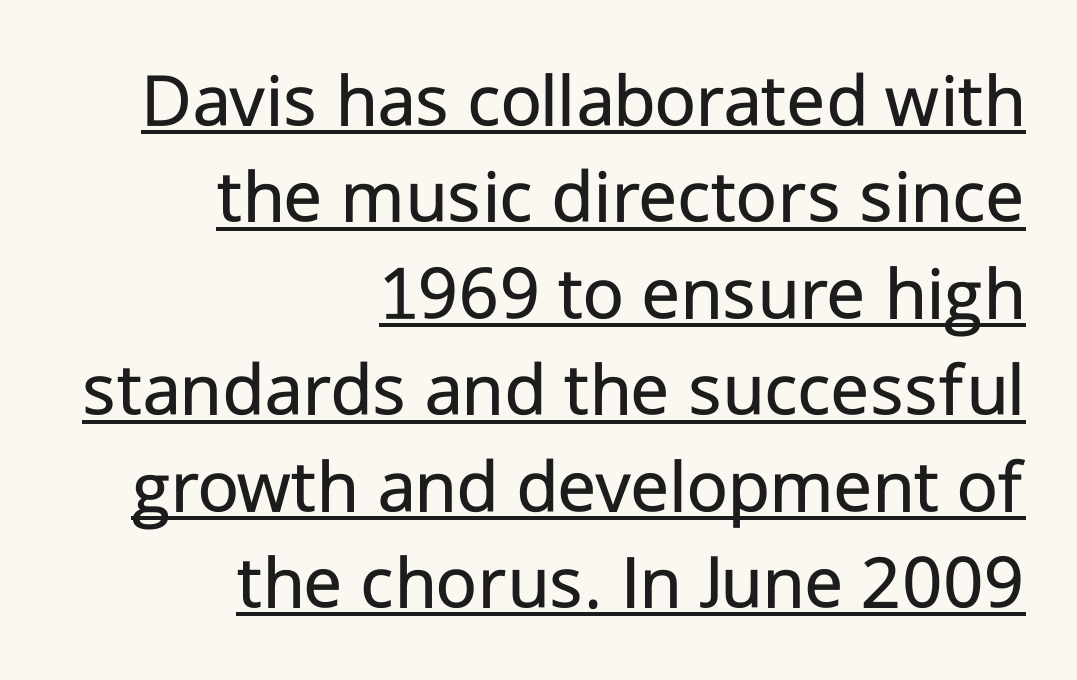
{"serif": "no", "italic": "no", "bold": "no", "weight": "regular", "width": "normal", "stroke_contrast": "low", "x_height": "medium", "monospaced": "no", "underline": "yes", "align": "right", "line_spacing_ratio": 1.22, "letter_spacing": "normal", "letter_spacing_em": 0.0, "glyph_px": 79}
